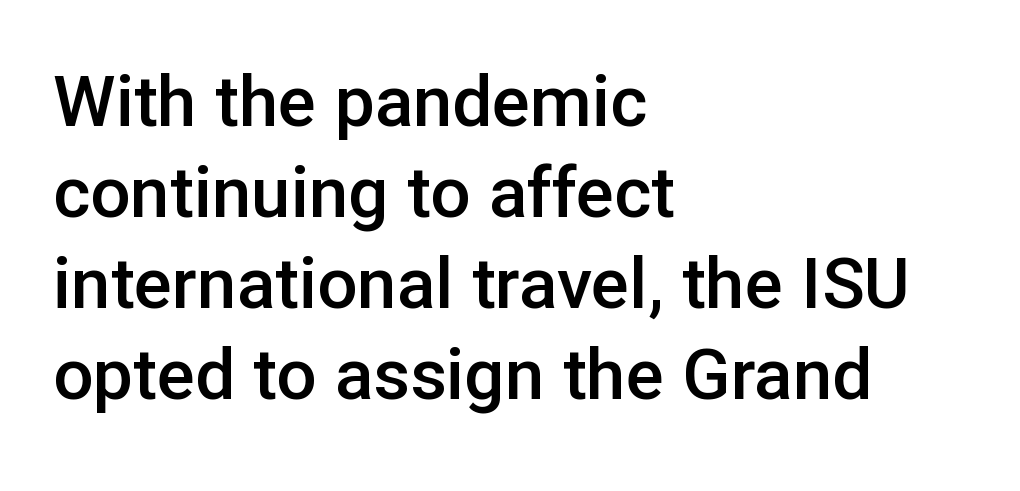
Q: Is the text bold? A: Semi-bold.
Q: Is the text italic (slanted)? A: No, it is upright.
Q: Is the typeface a serif or a sans-serif typeface? A: Sans-serif.
Q: Is the text underlined? A: No.
Q: How is the paragraph aligned? A: Left-aligned.
Q: Is the spacing between letters normal or unusually wide? A: Normal.
Q: Is the spacing between lines tight, normal or loose? A: Normal.
Q: Width (condensed, normal, or wide)? A: Normal.
Q: Stroke contrast? A: Low.
Q: x-height? A: Medium.
Q: Monospaced? A: No.
